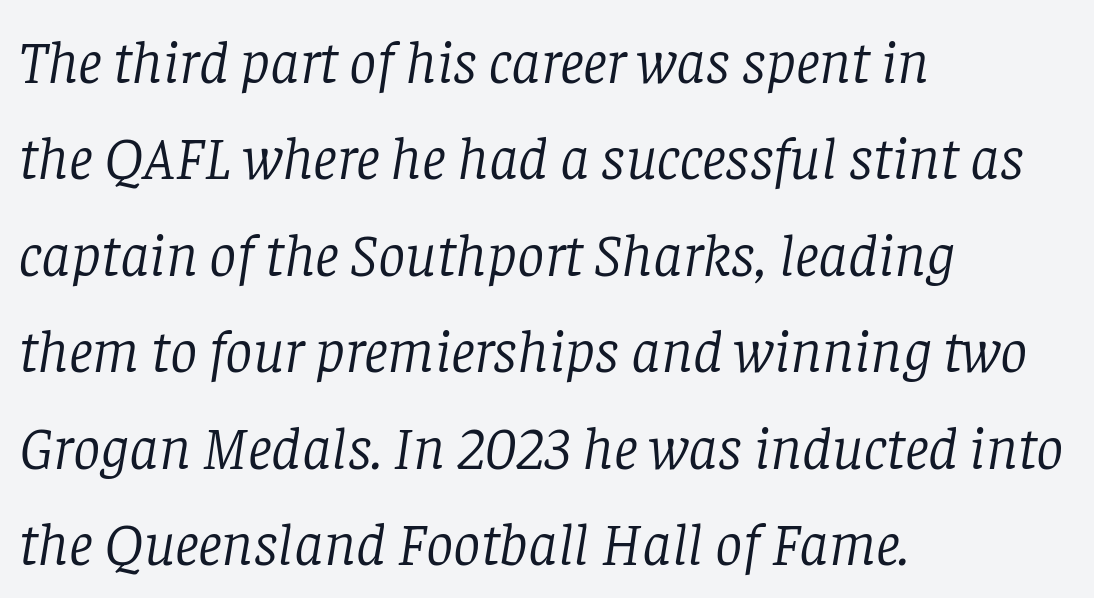
Ink coverage per letter is moderate at most. Stroke terminals: seriffed. Every row of glyphs begins at an identical x-position on the left. Check the space under the baseline: it is left empty. You can tell it's italic because the verticals aren't actually vertical. The rendering uses natural spacing where letterforms have individual widths.
